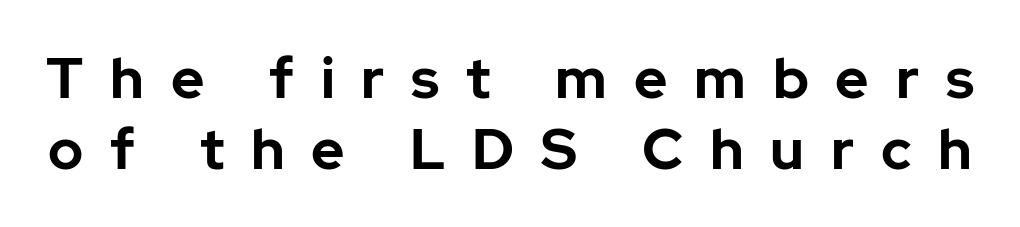
Q: Is the text bold? A: Yes.
Q: Is the text italic (slanted)? A: No, it is upright.
Q: Is the typeface a serif or a sans-serif typeface? A: Sans-serif.
Q: Is the text underlined? A: No.
Q: Is the spacing between letters normal or unusually wide? A: Unusually wide.
Q: Is the spacing between lines tight, normal or loose? A: Normal.
Q: Width (condensed, normal, or wide)? A: Normal.
Q: Stroke contrast? A: Low.
Q: x-height? A: Medium.
Q: Monospaced? A: No.
